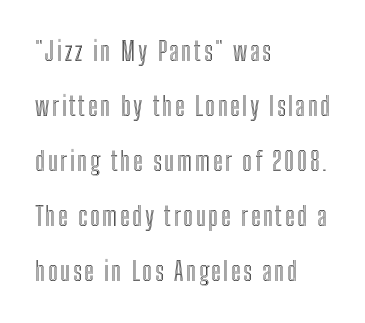
Casual observation: everything's shoved over to the left. The zone under the glyphs is completely vacant. Unlike italic type, these characters show no tilt at all. The space between consecutive lines is lavish.
